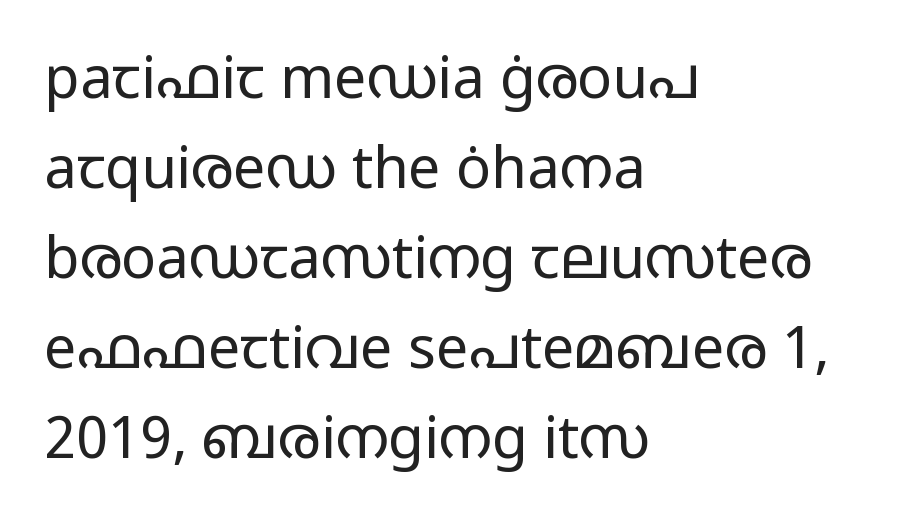
The image shows 58 px regular-weight, wide sans-serif type, upright; set left-aligned, normal line spacing (1.55x), normal letter spacing, not underlined; low stroke contrast and a medium x-height.
